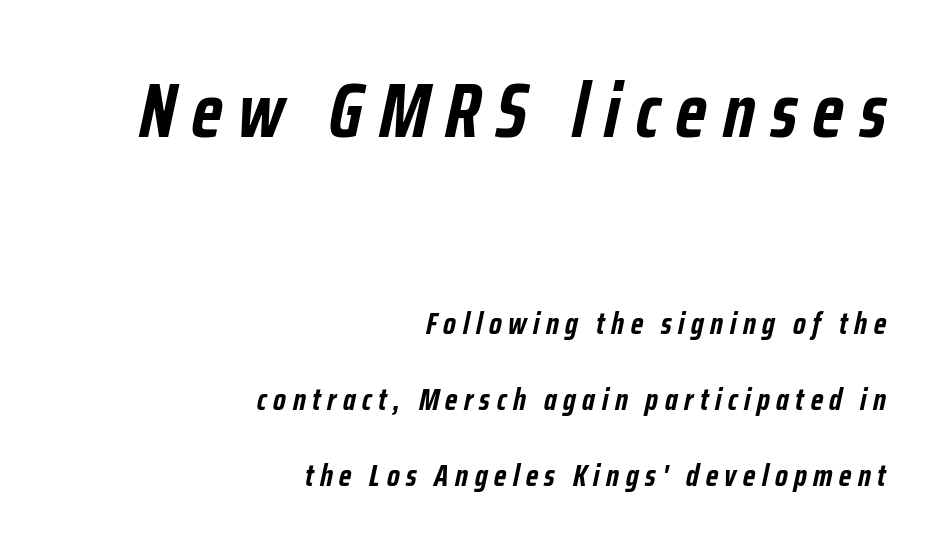
Q: Is the text bold? A: Yes.
Q: Is the text italic (slanted)? A: Yes, it leans right by about 12 degrees.
Q: Is the text underlined? A: No.
Q: How is the paragraph aligned? A: Right-aligned.
Q: Is the spacing between letters normal or unusually wide? A: Unusually wide.
Q: Is the spacing between lines tight, normal or loose? A: Loose.
Q: Which block of text is set in a larger size, the first (top) or the second (bottom)? A: The first (top) one.
Q: Width (condensed, normal, or wide)? A: Condensed.
Q: Stroke contrast? A: Low.
Q: x-height? A: Medium.
Q: Monospaced? A: No.
